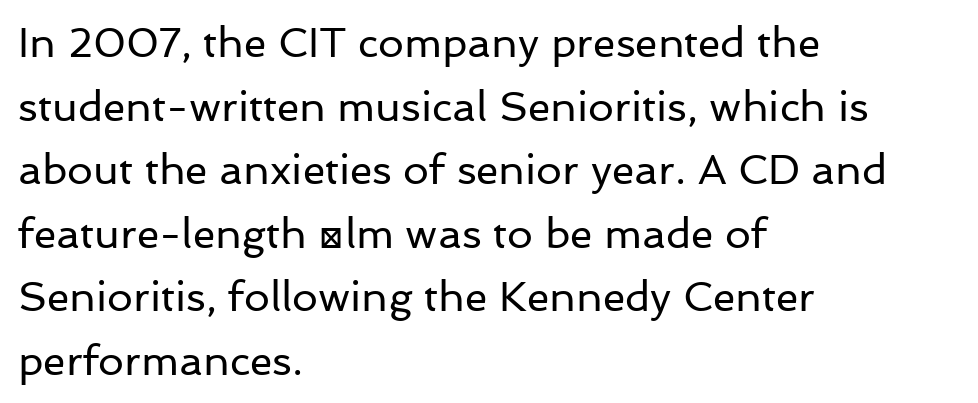
{"serif": "no", "italic": "no", "bold": "no", "weight": "regular", "width": "normal", "stroke_contrast": "low", "x_height": "medium", "monospaced": "no", "underline": "no", "align": "left", "line_spacing": "normal", "line_spacing_ratio": 1.55, "letter_spacing": "normal", "letter_spacing_em": 0.0, "glyph_px": 41}
